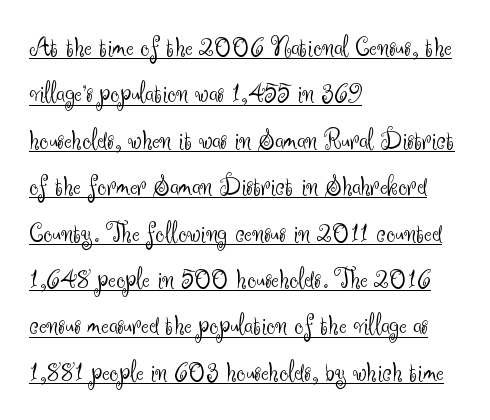
Posture: upright roman. Glance below the letters and you will spot a drawn line. Proportional: the letters do not fall into vertical columns. The rag falls on the right side of this text block. Counters stay open thanks to moderate or lighter strokes. The passage shown has conventional tracking throughout.
